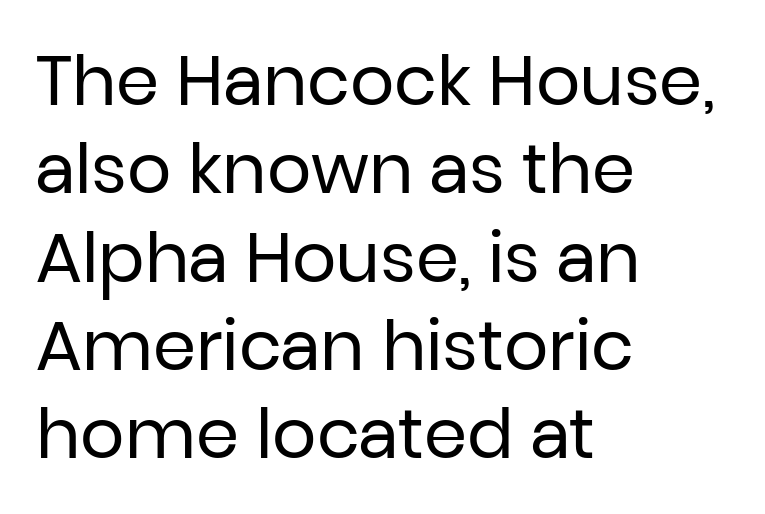
Q: Is the text bold? A: No.
Q: Is the text italic (slanted)? A: No, it is upright.
Q: Is the typeface a serif or a sans-serif typeface? A: Sans-serif.
Q: Is the text underlined? A: No.
Q: How is the paragraph aligned? A: Left-aligned.
Q: Is the spacing between letters normal or unusually wide? A: Normal.
Q: Is the spacing between lines tight, normal or loose? A: Normal.
Q: Width (condensed, normal, or wide)? A: Normal.
Q: Stroke contrast? A: Low.
Q: x-height? A: Medium.
Q: Monospaced? A: No.
